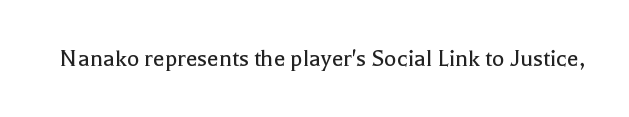
A roman cut, with each character standing at attention. Decoration check: the copy has no underline. The gaps between neighbouring characters are ordinary and unremarkable. Bold? No — there's no thickening of the strokes.
